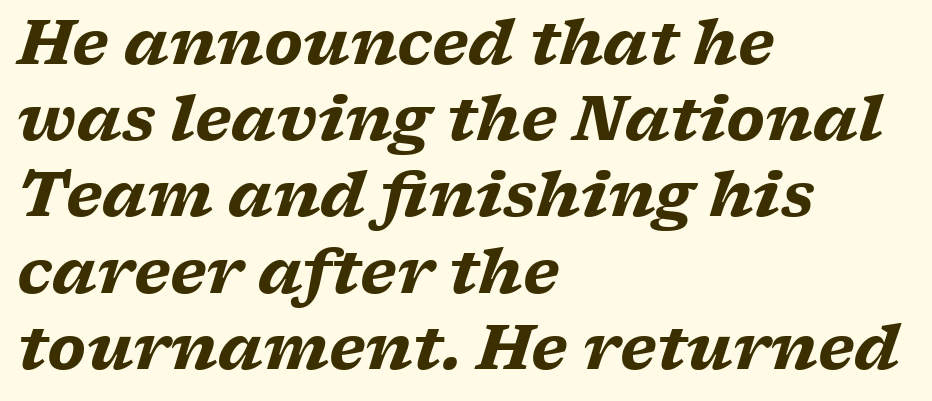
Q: Is the text bold? A: Yes.
Q: Is the text italic (slanted)? A: Yes, it leans right by about 17 degrees.
Q: Is the typeface a serif or a sans-serif typeface? A: Serif.
Q: Is the text underlined? A: No.
Q: How is the paragraph aligned? A: Left-aligned.
Q: Is the spacing between letters normal or unusually wide? A: Normal.
Q: Is the spacing between lines tight, normal or loose? A: Normal.
Q: Width (condensed, normal, or wide)? A: Wide.
Q: Stroke contrast? A: Low.
Q: x-height? A: Medium.
Q: Monospaced? A: No.
